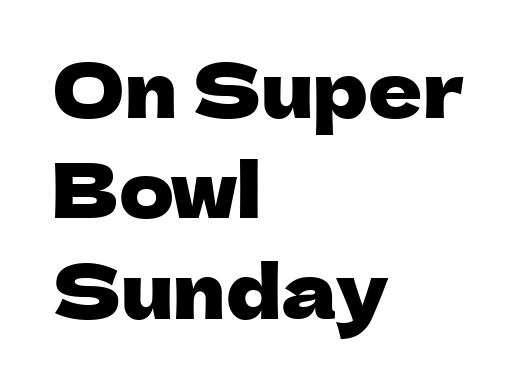
Q: Is the text italic (slanted)? A: No, it is upright.
Q: Is the typeface a serif or a sans-serif typeface? A: Sans-serif.
Q: Is the text underlined? A: No.
Q: How is the paragraph aligned? A: Left-aligned.
Q: Is the spacing between letters normal or unusually wide? A: Normal.
Q: Is the spacing between lines tight, normal or loose? A: Normal.
Q: Width (condensed, normal, or wide)? A: Normal.
Q: Stroke contrast? A: Low.
Q: x-height? A: Medium.
Q: Monospaced? A: No.
